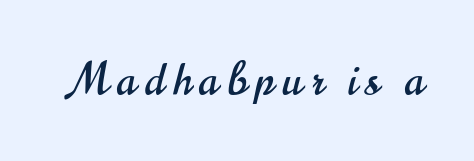
The glyphs are unaccompanied by any horizontal stroke below them. Do the characters align in a grid? No, the font is proportional. What kind of face is this? One without serifs — a sans.
